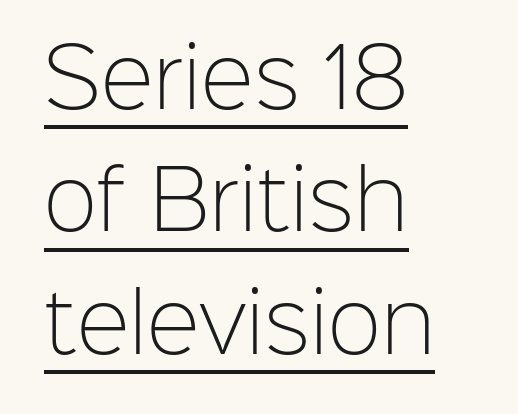
{"serif": "no", "italic": "no", "bold": "no", "weight": "light", "width": "normal", "stroke_contrast": "low", "x_height": "medium", "monospaced": "no", "underline": "yes", "align": "left", "line_spacing": "normal", "line_spacing_ratio": 1.53, "letter_spacing": "normal", "letter_spacing_em": 0.0, "glyph_px": 80}
